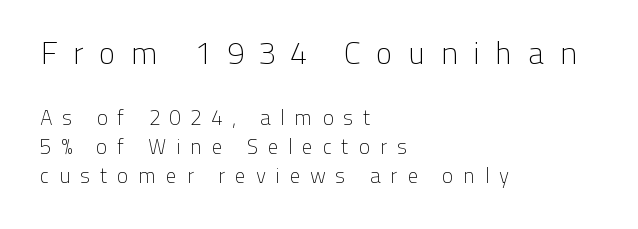
Large over small — that's the arrangement of the two blocks here. The type is letterspaced generously, with wide tracking. Horizontal bands of white between lines are of average thickness. No chunkiness to these letters — they're not bold. Grotesque or geometric, the face here clearly has no serifs. Every character sits straight up, as roman type does.
